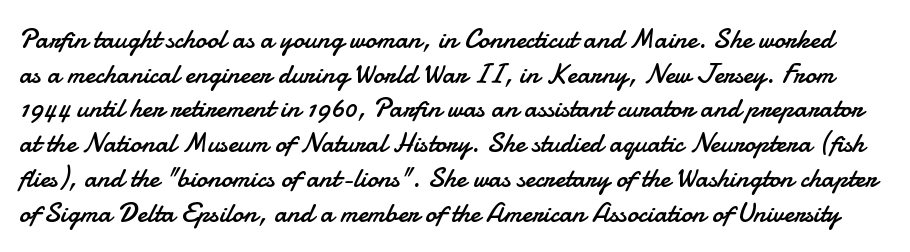
Spacing between characters is what you'd get straight out of the box. Do the characters align in a grid? No, the font is proportional. The strokes are not fattened; the text isn't bold. Rule under the text: the space is simply empty. The typeface chosen for these lines omits serifs.
